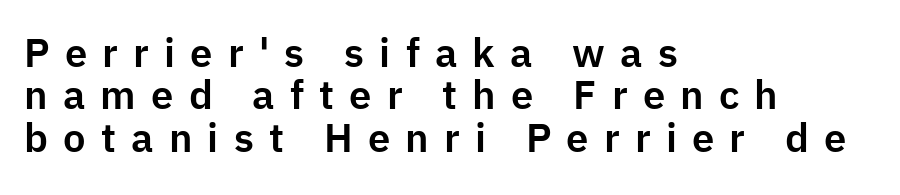
Q: Is the text italic (slanted)? A: No, it is upright.
Q: Is the typeface a serif or a sans-serif typeface? A: Sans-serif.
Q: Is the text underlined? A: No.
Q: How is the paragraph aligned? A: Left-aligned.
Q: Is the spacing between letters normal or unusually wide? A: Unusually wide.
Q: Is the spacing between lines tight, normal or loose? A: Tight.
Q: Width (condensed, normal, or wide)? A: Normal.
Q: Stroke contrast? A: Low.
Q: x-height? A: Medium.
Q: Monospaced? A: No.
